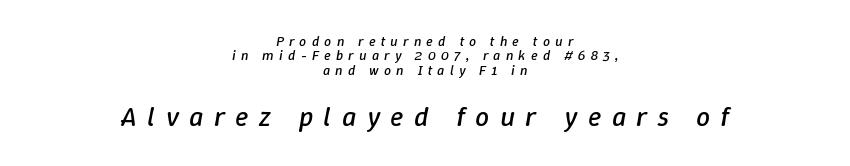
Q: Is the text bold? A: No.
Q: Is the text italic (slanted)? A: Yes, it leans right by about 9 degrees.
Q: Is the text underlined? A: No.
Q: How is the paragraph aligned? A: Centered.
Q: Is the spacing between letters normal or unusually wide? A: Unusually wide.
Q: Is the spacing between lines tight, normal or loose? A: Tight.
Q: Which block of text is set in a larger size, the first (top) or the second (bottom)? A: The second (bottom) one.
Q: Width (condensed, normal, or wide)? A: Normal.
Q: Stroke contrast? A: Low.
Q: x-height? A: Medium.
Q: Monospaced? A: No.
